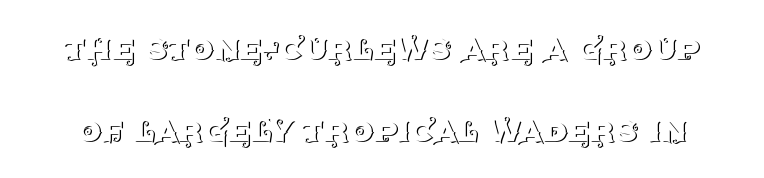
No chunkiness to these letters — they're not bold. Short note: letters normally spaced. If you measured baseline to baseline, you'd find a long distance. Each row of text sits above clean, open space. Notice how the stems are strictly vertical — no italics here. The face used here is proportionally spaced, like ordinary book or web type.
